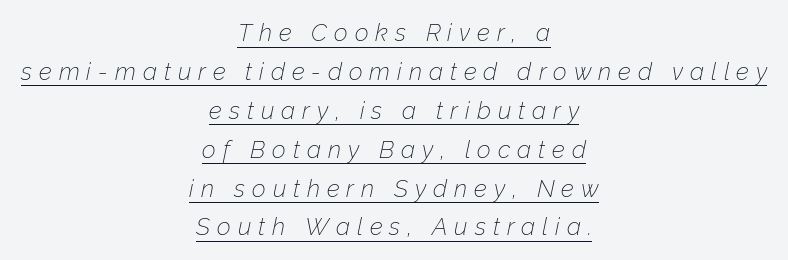
The image shows 24 px text type, italic (leaning right); set centered, normal line spacing (1.62x), unusually wide letter spacing (+0.29 em), underlined.
